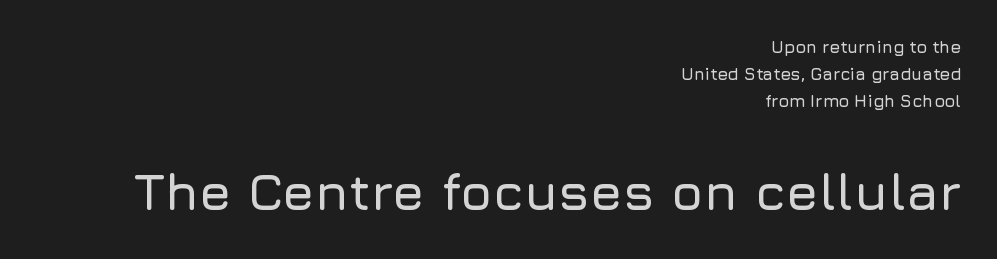
{"serif": "no", "italic": "no", "width": "normal", "stroke_contrast": "low", "x_height": "medium", "monospaced": "no", "underline": "no", "align": "right", "line_spacing": "normal", "line_spacing_ratio": 1.6, "letter_spacing": "normal", "letter_spacing_em": 0.0, "larger_block": "second", "size_ratio": 3.06, "glyph_px": 52}
